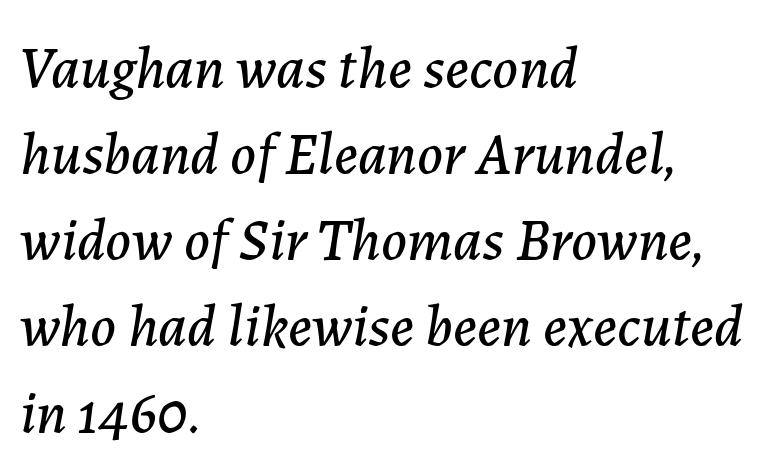
Q: Is the text italic (slanted)? A: Yes, it leans right by about 7 degrees.
Q: Is the text underlined? A: No.
Q: How is the paragraph aligned? A: Left-aligned.
Q: Is the spacing between letters normal or unusually wide? A: Normal.
Q: Is the spacing between lines tight, normal or loose? A: Normal.
Q: Width (condensed, normal, or wide)? A: Normal.
Q: Stroke contrast? A: Low.
Q: x-height? A: Medium.
Q: Monospaced? A: No.
